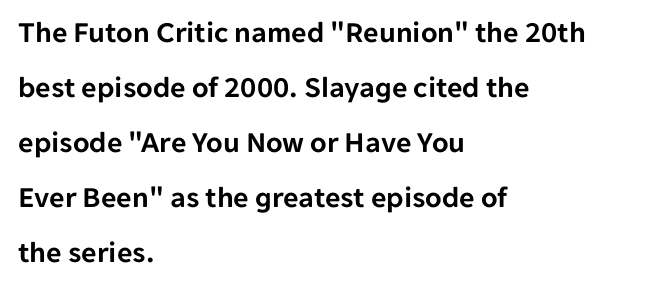
Each word holds together tightly as a unit, with standard inter-letter gaps. These lines stack with their left ends in a neat column. Check under the words: just untouched page. It's the straight-up-and-down kind of type. Note the varied advance widths — an 'i' is clearly narrower than an 'm'. The letters carry no serifs — their stems end cleanly without finishing strokes.
